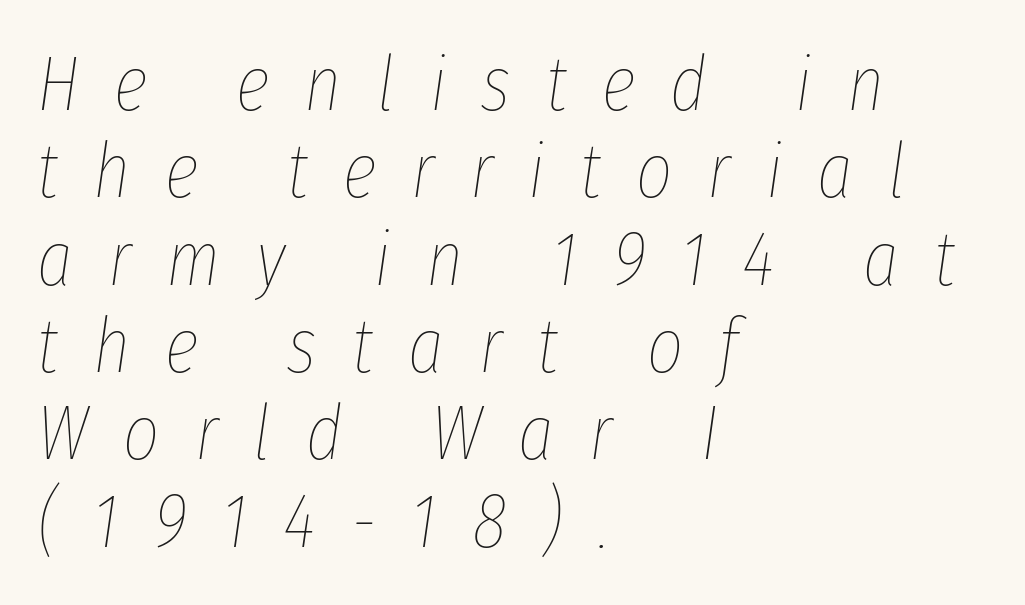
The image shows 78 px thin, condensed type, italic (leaning right); set left-aligned, tight line spacing (1.12x), unusually wide letter spacing (+0.45 em), not underlined; low stroke contrast and a medium x-height.
